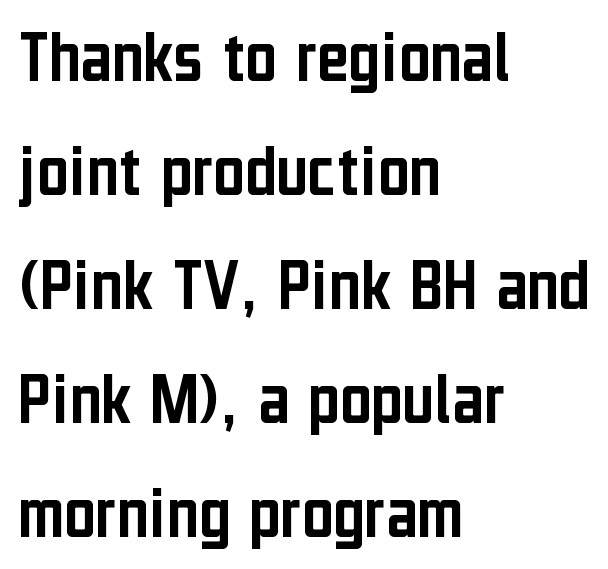
Note the varied advance widths — an 'i' is clearly narrower than an 'm'. You can tell it's not italic because the verticals are truly vertical. Typeset ragged right — the left edge is the straight one. Honestly, the letter spacing is just normal — you wouldn't notice it. The rows are spaced the way most documents space them. The foot of each line stays bare and open.
